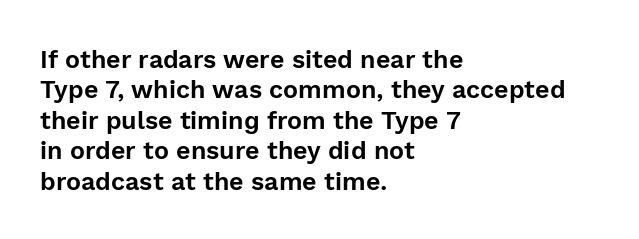
Q: Is the text italic (slanted)? A: No, it is upright.
Q: Is the text underlined? A: No.
Q: How is the paragraph aligned? A: Left-aligned.
Q: Is the spacing between letters normal or unusually wide? A: Normal.
